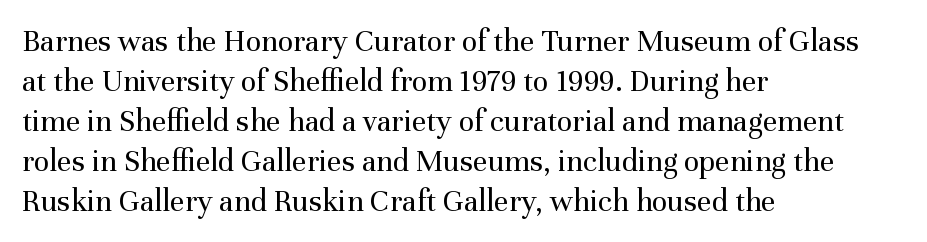
The image shows 32 px regular-weight serif type, upright; set left-aligned, normal line spacing (1.25x), normal letter spacing, not underlined; medium stroke contrast and a medium x-height.
